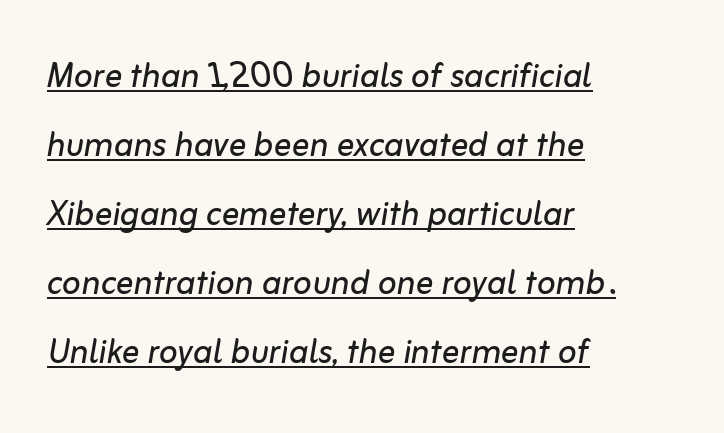
Q: Is the text bold? A: No.
Q: Is the text italic (slanted)? A: Yes, it leans right by about 10 degrees.
Q: Is the text underlined? A: Yes.
Q: How is the paragraph aligned? A: Left-aligned.
Q: Is the spacing between letters normal or unusually wide? A: Normal.
Q: Is the spacing between lines tight, normal or loose? A: Normal.
Q: Width (condensed, normal, or wide)? A: Normal.
Q: Stroke contrast? A: Low.
Q: x-height? A: Medium.
Q: Monospaced? A: No.
